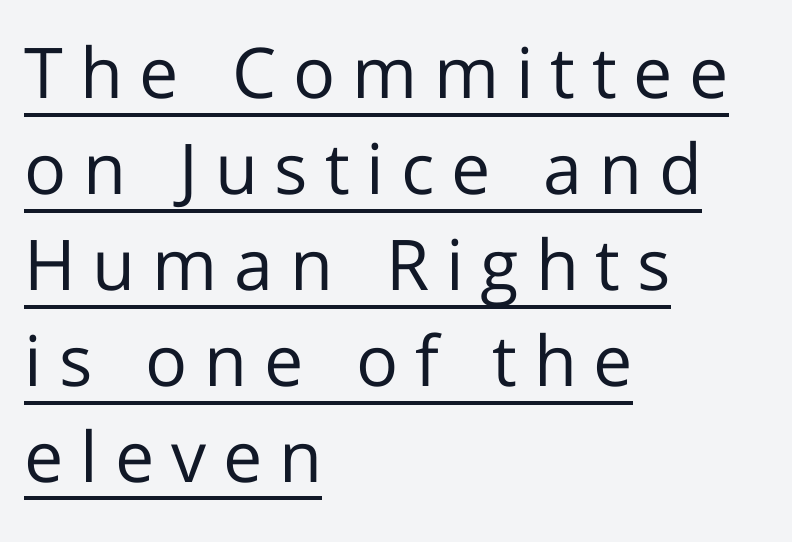
The image shows 70 px regular-weight sans-serif type, upright; set left-aligned, normal line spacing (1.37x), unusually wide letter spacing (+0.24 em), underlined; low stroke contrast and a medium x-height.
